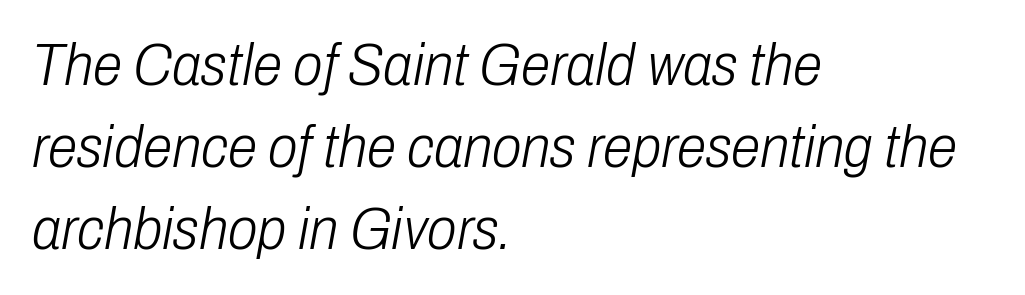
Proportional: the letters do not fall into vertical columns. Standard letterfit; no display-style spreading of the glyphs. Regular leading. Looking at the ascenders, they clearly lean.
